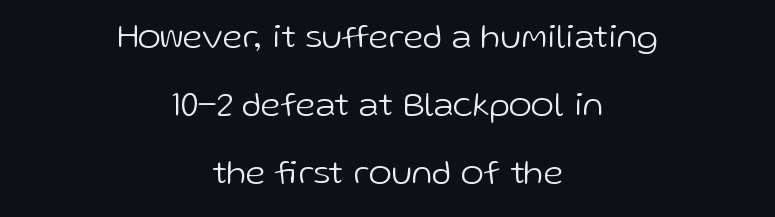
The words here are not underlined. If you measured baseline to baseline, you'd find a long distance. The strokes are not fattened; the text isn't bold. This is roman type, the default non-slanted kind.
